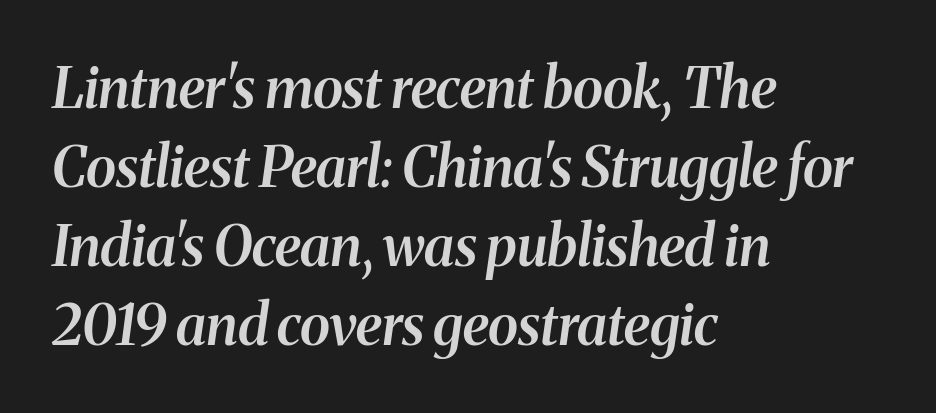
A typesetter would call this proportional, since set widths differ per character. Whoever set this chose a conventional vertical rhythm. Here the glyphs are tracked normally, forming tight word shapes. This sample uses an oblique cut, with every glyph tilted off the vertical. Emphasis by weight is partial: semibold.
